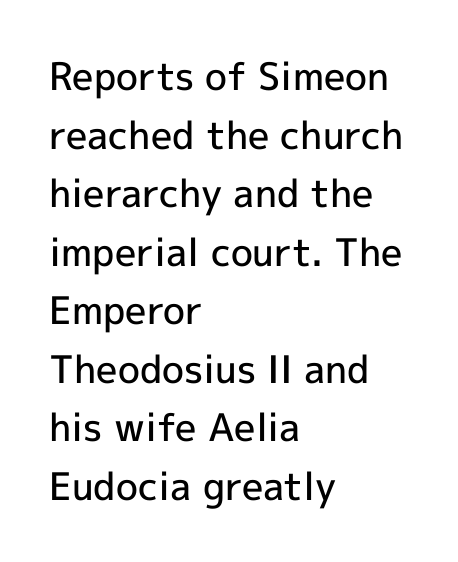
Q: Is the text bold? A: Semi-bold.
Q: Is the text italic (slanted)? A: No, it is upright.
Q: Is the typeface a serif or a sans-serif typeface? A: Sans-serif.
Q: Is the text underlined? A: No.
Q: How is the paragraph aligned? A: Left-aligned.
Q: Is the spacing between letters normal or unusually wide? A: Normal.
Q: Is the spacing between lines tight, normal or loose? A: Normal.
Q: Width (condensed, normal, or wide)? A: Normal.
Q: x-height? A: Medium.
Q: Monospaced? A: No.
